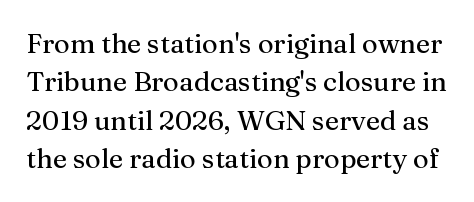
{"italic": "no", "underline": "no", "line_spacing": "normal", "line_spacing_ratio": 1.42, "letter_spacing": "normal", "letter_spacing_em": 0.0, "glyph_px": 27}
